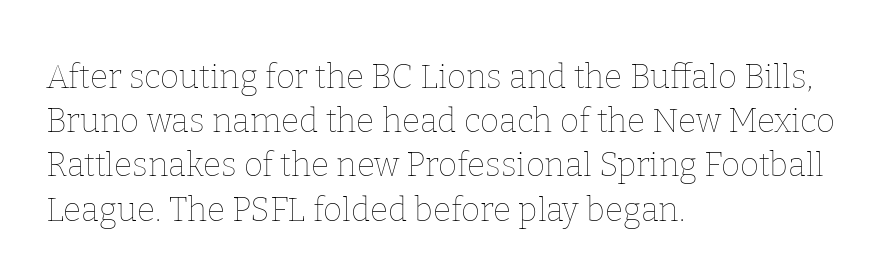
Q: Is the text bold? A: No.
Q: Is the text italic (slanted)? A: No, it is upright.
Q: Is the text underlined? A: No.
Q: How is the paragraph aligned? A: Left-aligned.
Q: Is the spacing between letters normal or unusually wide? A: Normal.
Q: Is the spacing between lines tight, normal or loose? A: Normal.
Q: Width (condensed, normal, or wide)? A: Normal.
Q: Stroke contrast? A: Low.
Q: x-height? A: Medium.
Q: Monospaced? A: No.
